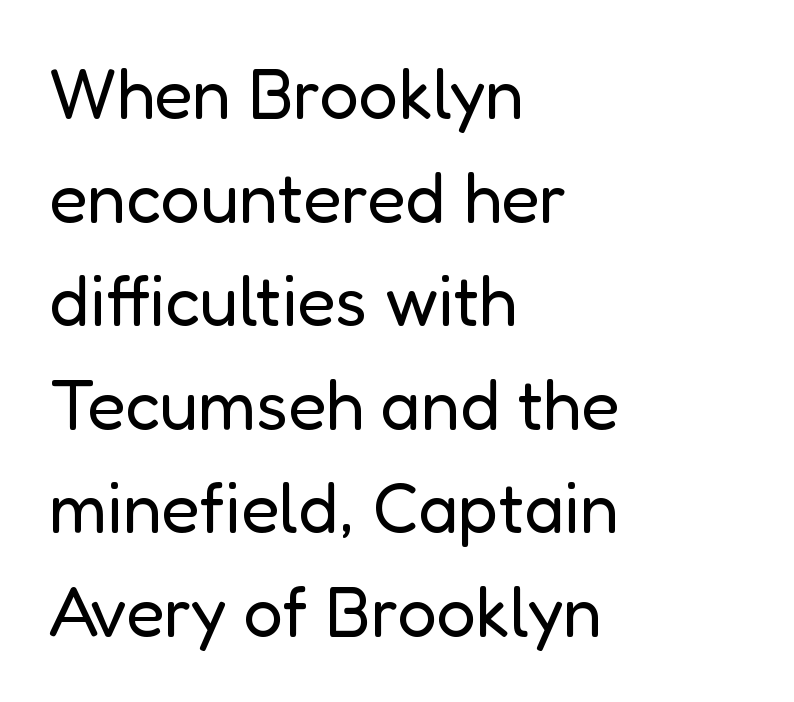
{"serif": "no", "italic": "no", "bold": "no", "weight": "regular", "width": "normal", "stroke_contrast": "low", "x_height": "medium", "monospaced": "no", "underline": "no", "align": "left", "line_spacing": "normal", "line_spacing_ratio": 1.48, "letter_spacing": "normal", "letter_spacing_em": 0.0, "glyph_px": 70}
